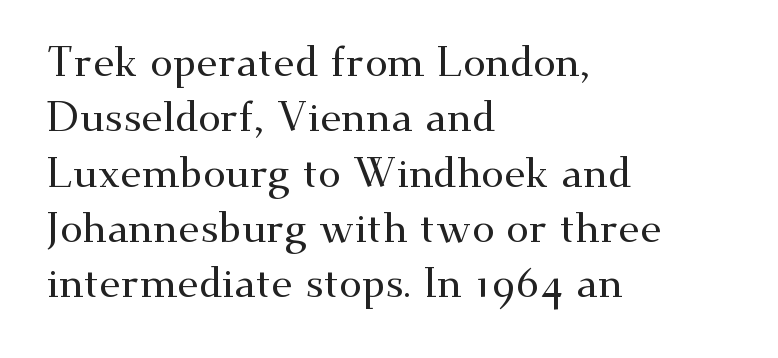
No extra tracking has been applied to these lines. The setting favours the left margin, as ordinary paragraphs usually do. Proportional: the letters do not fall into vertical columns. Regarding leading, the lines here are spaced in the standard way. Note: serifs present on the glyphs. Does the lettering tilt? It doesn't — this is upright.
